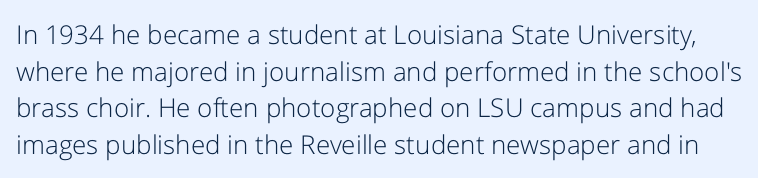
{"italic": "no", "bold": "no", "underline": "no", "line_spacing": "normal", "line_spacing_ratio": 1.41, "letter_spacing": "normal", "letter_spacing_em": 0.0, "glyph_px": 26}
